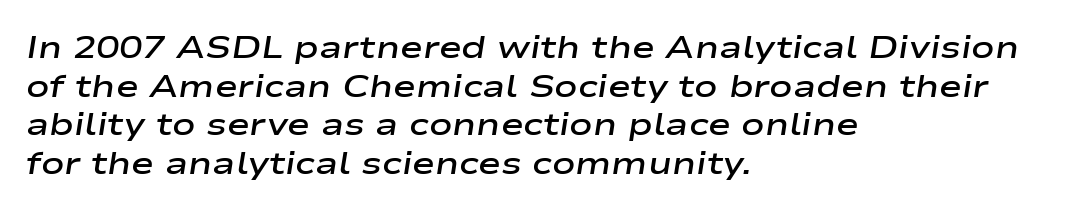
The image shows 31 px semibold, wide type, italic (leaning right); set left-aligned, normal line spacing (1.25x), normal letter spacing, not underlined; low stroke contrast and a medium x-height.
